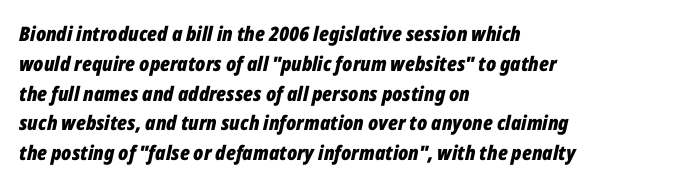
Q: Is the text bold? A: Yes.
Q: Is the text italic (slanted)? A: Yes, it leans right by about 12 degrees.
Q: Is the text underlined? A: No.
Q: How is the paragraph aligned? A: Left-aligned.
Q: Is the spacing between letters normal or unusually wide? A: Normal.
Q: Is the spacing between lines tight, normal or loose? A: Normal.
